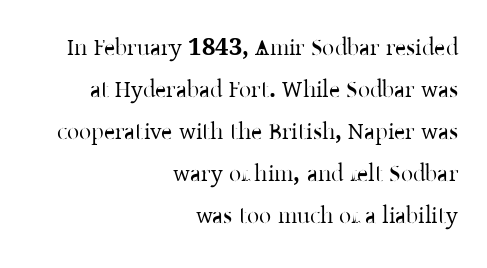
The image shows 24 px text type, upright; set right-aligned, line spacing 1.75x, normal letter spacing, not underlined.
